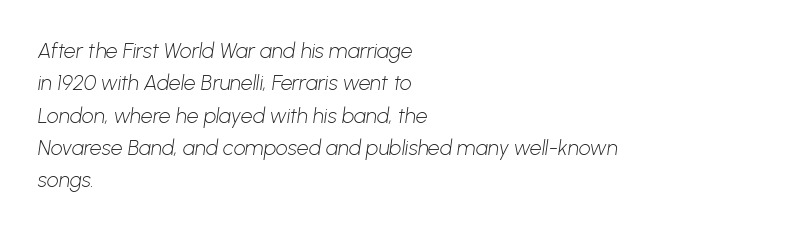
Check under the words: just untouched page. In terms of letterspacing, this is plain default setting. On a weight scale, this lands at 450 or below. The lines in this sample share a left origin and differ only in where they stop.
